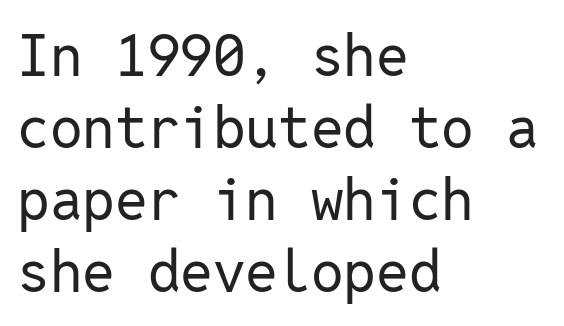
Q: Is the text bold? A: No.
Q: Is the text italic (slanted)? A: No, it is upright.
Q: Is the typeface a serif or a sans-serif typeface? A: Sans-serif.
Q: Is the text underlined? A: No.
Q: How is the paragraph aligned? A: Left-aligned.
Q: Is the spacing between letters normal or unusually wide? A: Normal.
Q: Width (condensed, normal, or wide)? A: Normal.
Q: Stroke contrast? A: Low.
Q: x-height? A: Medium.
Q: Monospaced? A: Yes.
